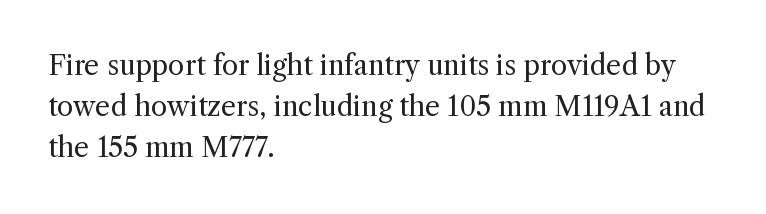
{"italic": "no", "bold": "no", "underline": "no", "align": "left", "line_spacing": "normal", "line_spacing_ratio": 1.52, "letter_spacing": "normal", "letter_spacing_em": 0.0, "glyph_px": 27}
